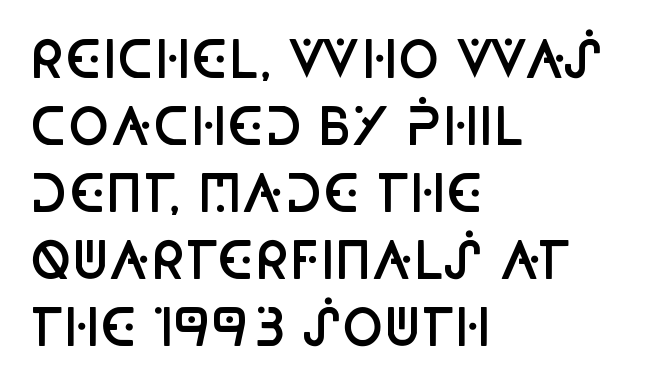
The image shows 50 px semibold, condensed sans-serif type, upright; set left-aligned, normal line spacing (1.34x), normal letter spacing, not underlined; low stroke contrast and a large x-height.
